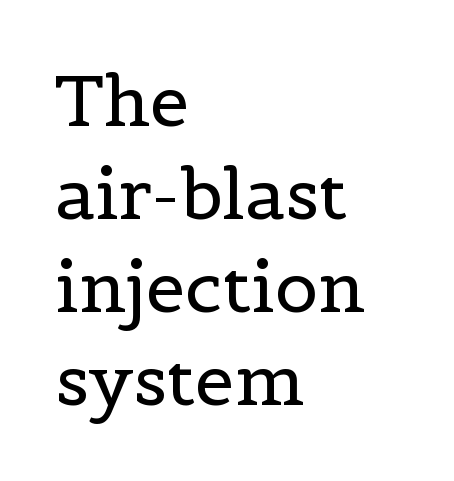
Q: Is the text bold? A: No.
Q: Is the text italic (slanted)? A: No, it is upright.
Q: Is the typeface a serif or a sans-serif typeface? A: Serif.
Q: Is the text underlined? A: No.
Q: How is the paragraph aligned? A: Left-aligned.
Q: Is the spacing between letters normal or unusually wide? A: Normal.
Q: Is the spacing between lines tight, normal or loose? A: Normal.
Q: Width (condensed, normal, or wide)? A: Normal.
Q: x-height? A: Medium.
Q: Monospaced? A: No.
